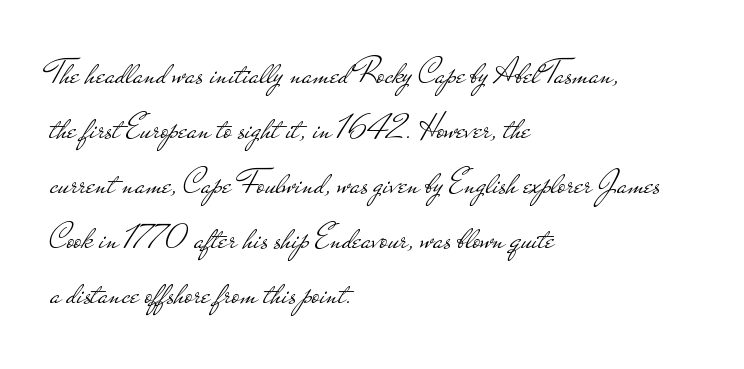
Q: Is the text bold? A: No.
Q: Is the text italic (slanted)? A: Yes.
Q: Is the typeface a serif or a sans-serif typeface? A: Sans-serif.
Q: Is the text underlined? A: No.
Q: How is the paragraph aligned? A: Left-aligned.
Q: Is the spacing between letters normal or unusually wide? A: Normal.
Q: Is the spacing between lines tight, normal or loose? A: Normal.
Q: Width (condensed, normal, or wide)? A: Wide.
Q: Stroke contrast? A: Low.
Q: x-height? A: Small.
Q: Monospaced? A: No.
